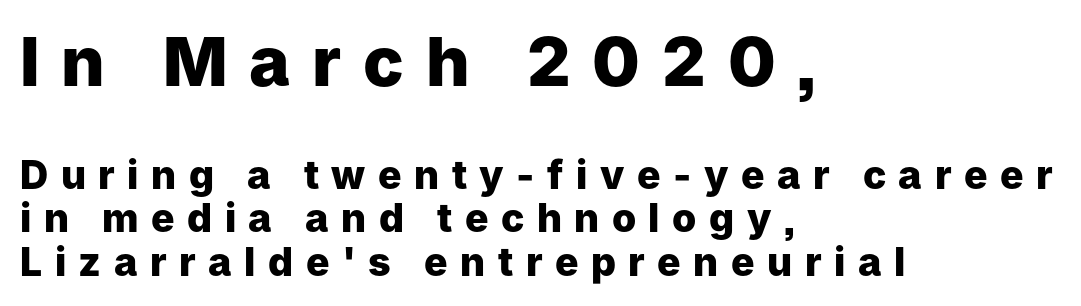
The image shows 68 px heavy sans-serif type, upright; set left-aligned, tight line spacing (1.12x), unusually wide letter spacing (+0.32 em), not underlined; the first (top) block is 1.74x larger; low stroke contrast and a medium x-height.
